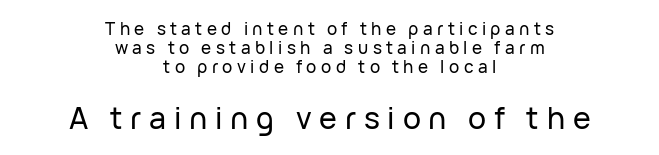
{"serif": "no", "italic": "no", "width": "normal", "stroke_contrast": "low", "x_height": "medium", "monospaced": "no", "underline": "no", "align": "center", "line_spacing": "tight", "line_spacing_ratio": 1.12, "letter_spacing": "wide", "letter_spacing_em": 0.26, "larger_block": "second", "size_ratio": 1.76, "glyph_px": 30}
